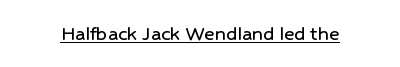
Q: Is the text italic (slanted)? A: No, it is upright.
Q: Is the text underlined? A: Yes.
Q: Is the spacing between letters normal or unusually wide? A: Normal.
